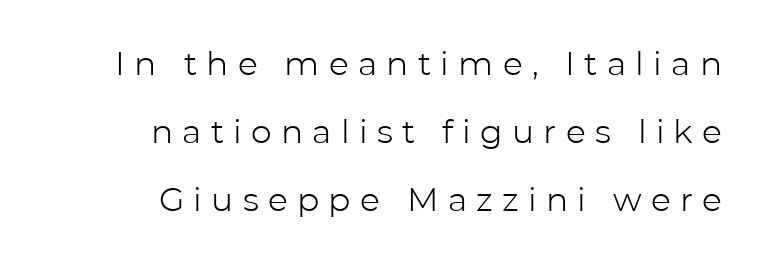
The rendering inserts visible extra space after every character. Proportional: the letters do not fall into vertical columns. Stroke terminals: plain, sans-serif. Tall strokes in this sample are plumb rather than angled. The weight tops out at a normal text grade.
